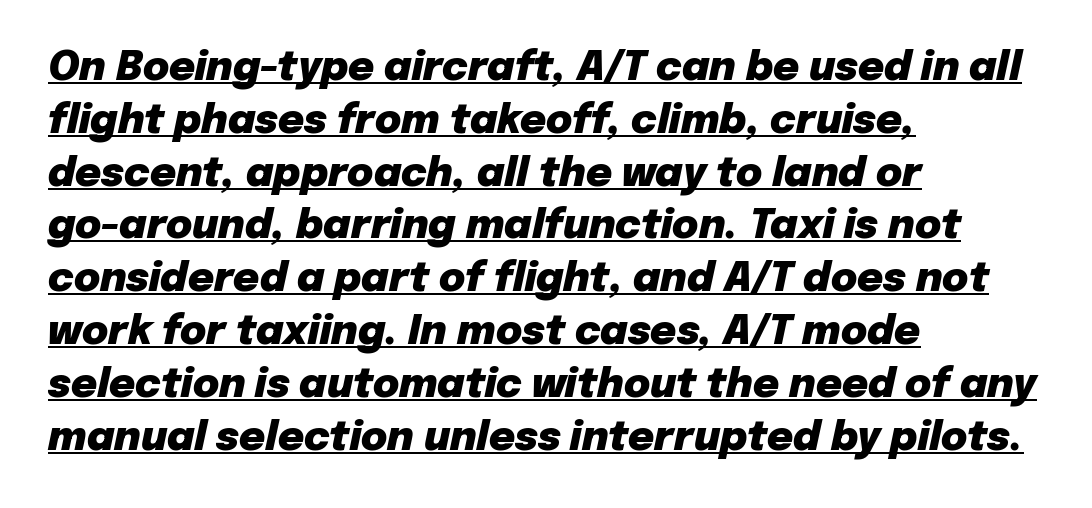
Q: Is the text bold? A: Yes.
Q: Is the text italic (slanted)? A: Yes, it leans right by about 12 degrees.
Q: Is the text underlined? A: Yes.
Q: How is the paragraph aligned? A: Left-aligned.
Q: Is the spacing between letters normal or unusually wide? A: Normal.
Q: Is the spacing between lines tight, normal or loose? A: Normal.
Q: Width (condensed, normal, or wide)? A: Normal.
Q: Stroke contrast? A: Low.
Q: x-height? A: Medium.
Q: Monospaced? A: No.
